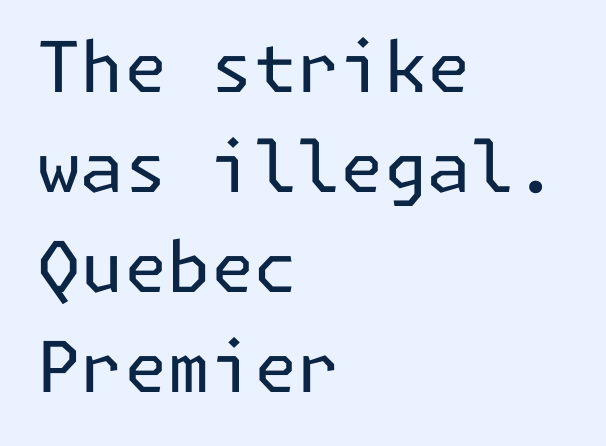
{"serif": "no", "italic": "no", "bold": "no", "weight": "regular", "width": "normal", "stroke_contrast": "low", "x_height": "medium", "underline": "no", "align": "left", "line_spacing": "normal", "line_spacing_ratio": 1.43, "letter_spacing": "normal", "letter_spacing_em": 0.0, "glyph_px": 70}
